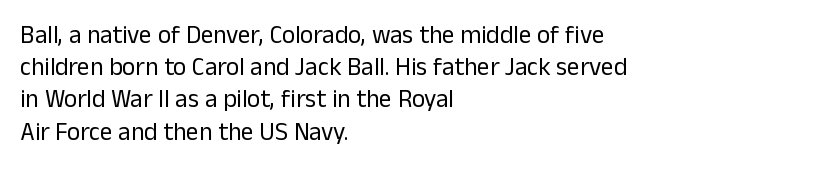
These lines keep a tight, regular rhythm from letter to letter. This sample is left-justified, so line endings fall wherever the words run out. The space between consecutive lines is moderate. Do the letters lean? They stand straight. The passage shown is not underscored anywhere. Stems and bowls with no extra thickness — not bold.
